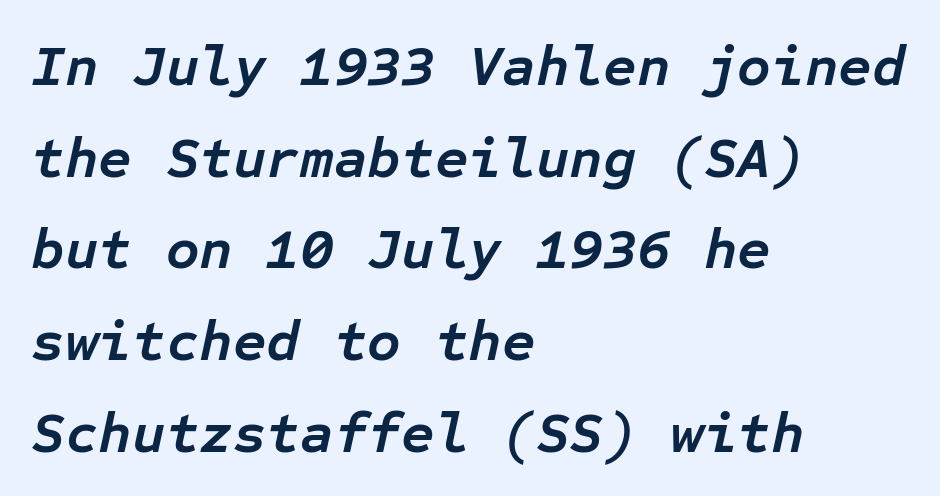
Q: Is the text bold? A: Yes.
Q: Is the text italic (slanted)? A: Yes, it leans right by about 12 degrees.
Q: Is the text underlined? A: No.
Q: How is the paragraph aligned? A: Left-aligned.
Q: Is the spacing between letters normal or unusually wide? A: Normal.
Q: Is the spacing between lines tight, normal or loose? A: Normal.
Q: Width (condensed, normal, or wide)? A: Normal.
Q: Stroke contrast? A: Low.
Q: x-height? A: Medium.
Q: Monospaced? A: Yes.
